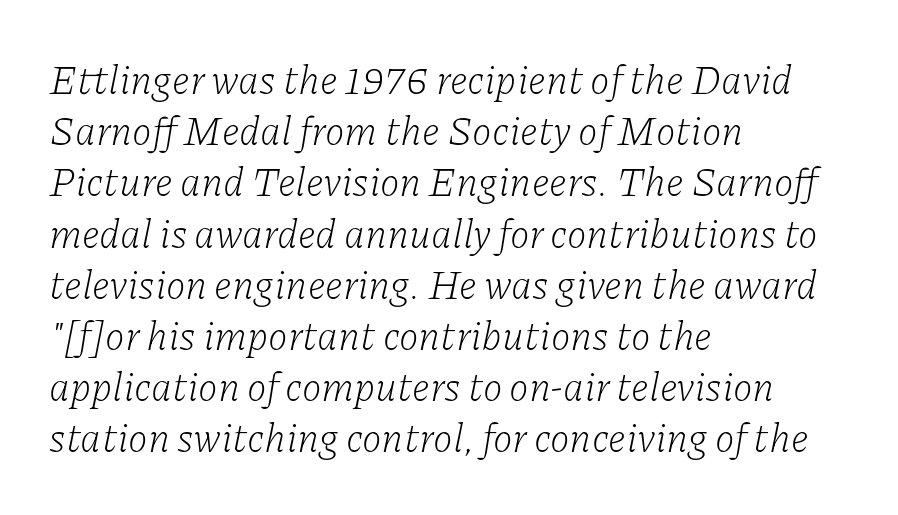
{"serif": "yes", "italic": "yes", "lean": "right", "slant_degrees": 11, "bold": "no", "weight": "light", "width": "normal", "stroke_contrast": "low", "x_height": "medium", "monospaced": "no", "underline": "no", "align": "left", "line_spacing": "normal", "line_spacing_ratio": 1.28, "letter_spacing": "normal", "letter_spacing_em": 0.0, "glyph_px": 40}
